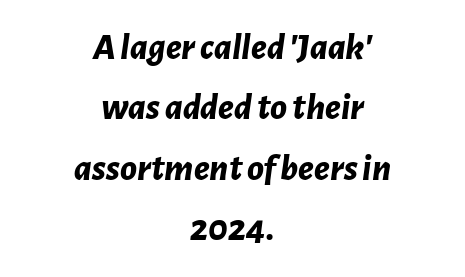
These lines are rendered in a variable-pitch font. The lettering tilts uniformly, giving the passage an italic look. Successive baselines arrive at the customary interval. Words appear dense and cohesive because spacing is normal. Where is the straight margin? There isn't one; the lines are centered. This is heavy type, rendered in bold.
